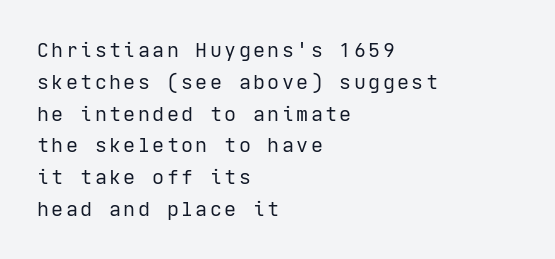
The lines are quadded left. The font's upright variant was chosen for this text. Each new line begins a customary step beneath the previous one. Type without underlining. Each stroke keeps to a modest, everyday thickness or less.
